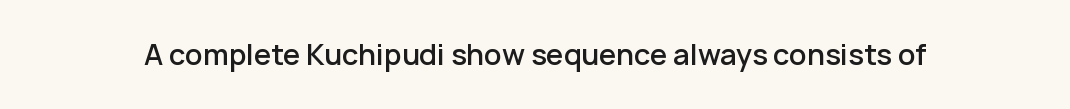
The image shows 28 px semibold sans-serif type, upright; set normal letter spacing, not underlined; low stroke contrast and a medium x-height.
